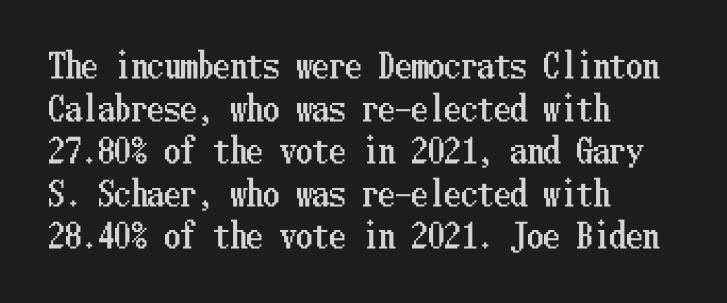
The image shows 33 px condensed type, upright; set left-aligned, normal line spacing (1.29x), normal letter spacing, not underlined; low stroke contrast and a medium x-height.
